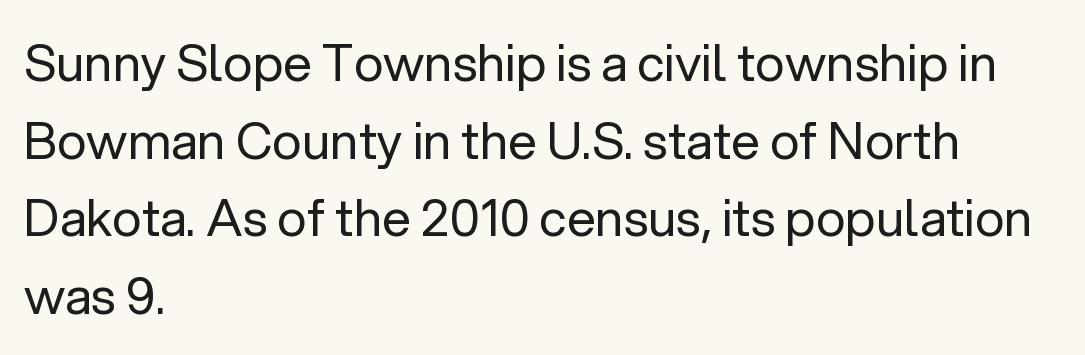
{"serif": "no", "italic": "no", "bold": "no", "weight": "regular", "width": "normal", "stroke_contrast": "low", "x_height": "medium", "monospaced": "no", "underline": "no", "align": "left", "line_spacing": "normal", "line_spacing_ratio": 1.52, "letter_spacing": "normal", "letter_spacing_em": 0.0, "glyph_px": 51}
